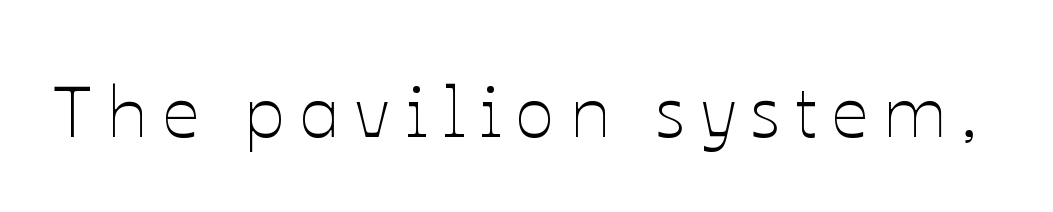
The strip under each line holds only bare page. The lettering stays uniformly vertical, giving the passage a roman look. Do the characters align in a grid? No, the font is proportional. Does extra space separate the letters? Yes, quite a lot of it. On a weight scale, this lands at 450 or below.
